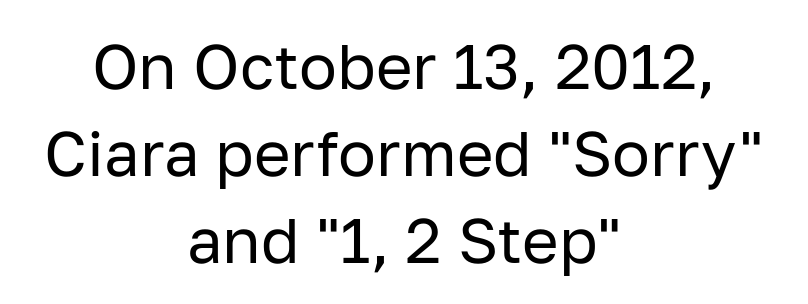
Which margin do the lines hug? Neither — every line sits in the middle. The line texture is even and compact thanks to regular tracking. The glyphs in this specimen are sans serif. These lines sit exactly where default settings would place them. Italic? Not at all — the glyphs are vertical. Think of a printed novel: that variable character pitch is what you see here.
